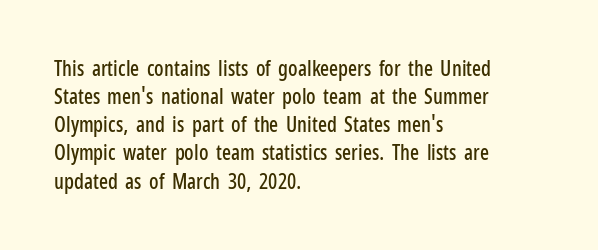
Q: Is the text italic (slanted)? A: No, it is upright.
Q: Is the text underlined? A: No.
Q: How is the paragraph aligned? A: Left-aligned.
Q: Is the spacing between letters normal or unusually wide? A: Normal.
Q: Is the spacing between lines tight, normal or loose? A: Normal.
